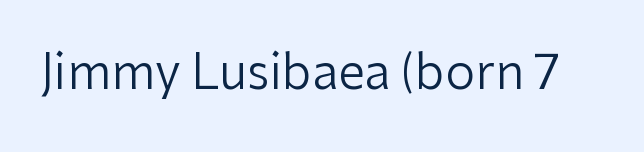
Observe the absence of serifs on each vertical stroke in this sample. The passage shown has conventional tracking throughout. Every character sits straight up, as roman type does. No letter is thick-stroked: the sample isn't bold. Think of a printed novel: that variable character pitch is what you see here. The area under the type is left untouched.
